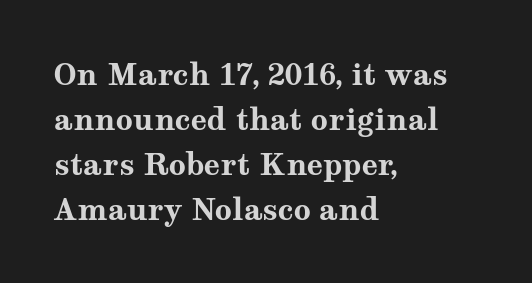
Layout note: lines flush left. Quick note: interline space is typical. Strong, thick strokes mark this as bold type. Spacing verdict: proportional, widths tailored to each character. Every character sits straight up, as roman type does.
